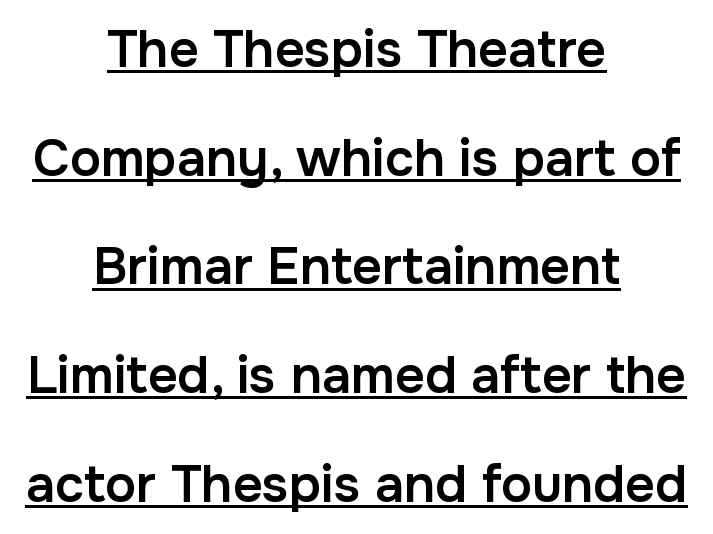
Font category for this specimen: sans-serif. Students, note that the glyphs here touch the page at normal intervals. Is there an underline? Yes — a line sits under the letters. What weight is shown? A semibold, between regular and bold. This block would shrink considerably if given ordinary leading; it's expanded now.
